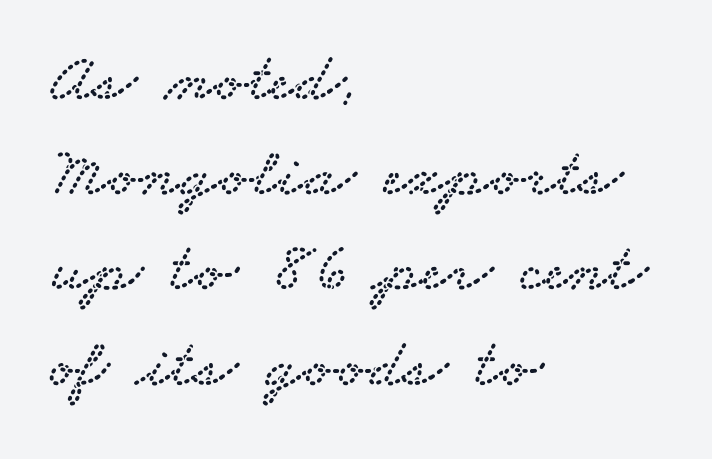
Q: Is the text underlined? A: No.
Q: How is the paragraph aligned? A: Left-aligned.
Q: Is the spacing between letters normal or unusually wide? A: Normal.
Q: Is the spacing between lines tight, normal or loose? A: Normal.
Q: Width (condensed, normal, or wide)? A: Wide.
Q: Stroke contrast? A: Low.
Q: x-height? A: Small.
Q: Monospaced? A: No.
